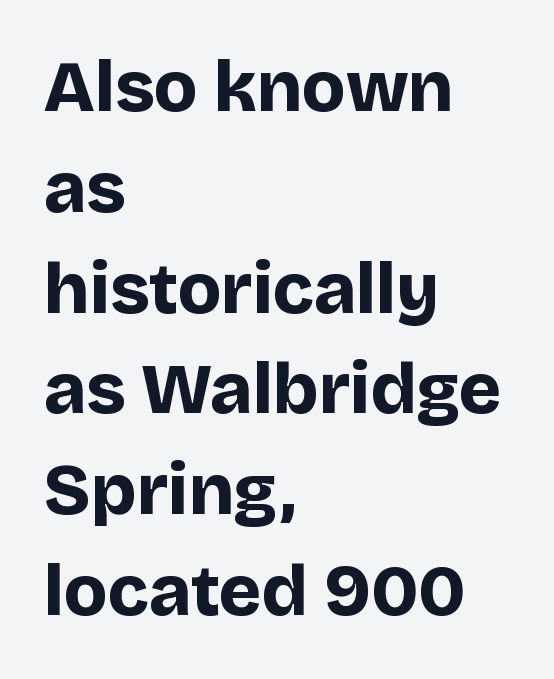
The image shows 72 px bold sans-serif type, upright; set left-aligned, normal line spacing (1.4x), normal letter spacing, not underlined; low stroke contrast and a large x-height.
